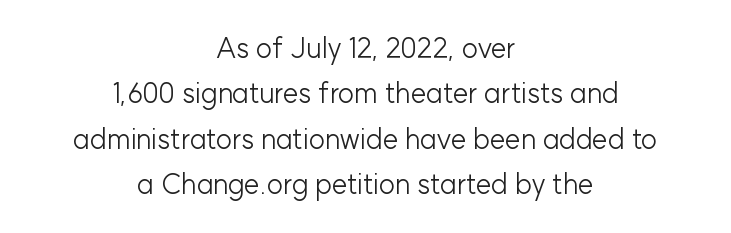
{"serif": "no", "italic": "no", "bold": "no", "weight": "light", "width": "normal", "stroke_contrast": "low", "x_height": "medium", "monospaced": "no", "underline": "no", "align": "center", "line_spacing": "normal", "line_spacing_ratio": 1.62, "letter_spacing": "normal", "letter_spacing_em": 0.0, "glyph_px": 28}
